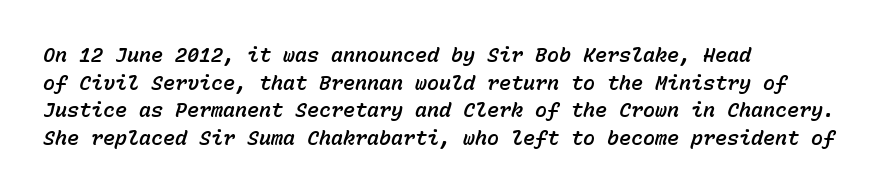
Q: Is the text italic (slanted)? A: Yes, it leans right by about 15 degrees.
Q: Is the text underlined? A: No.
Q: How is the paragraph aligned? A: Left-aligned.
Q: Is the spacing between letters normal or unusually wide? A: Normal.
Q: Is the spacing between lines tight, normal or loose? A: Normal.
